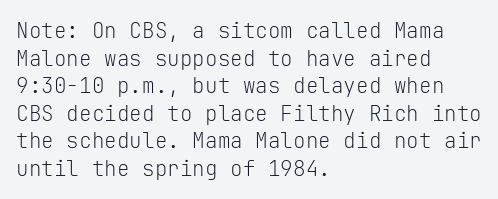
Q: Is the text bold? A: No.
Q: Is the text italic (slanted)? A: No, it is upright.
Q: Is the text underlined? A: No.
Q: How is the paragraph aligned? A: Left-aligned.
Q: Is the spacing between letters normal or unusually wide? A: Normal.
Q: Is the spacing between lines tight, normal or loose? A: Normal.
